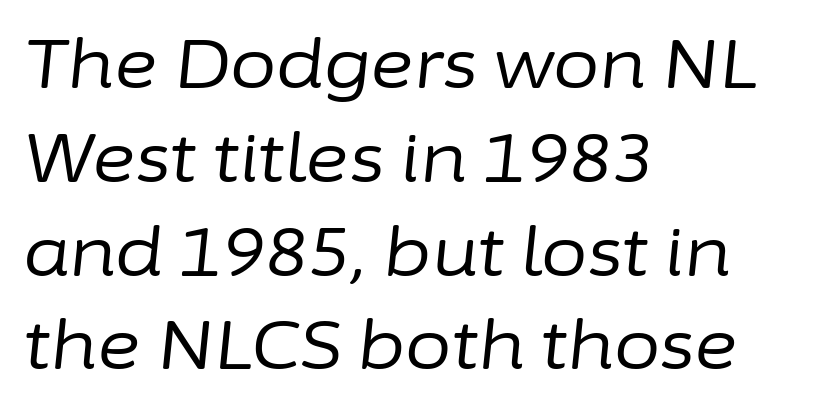
{"italic": "yes", "lean": "right", "slant_degrees": 6, "bold": "no", "weight": "regular", "width": "normal", "stroke_contrast": "low", "x_height": "medium", "monospaced": "no", "underline": "no", "align": "left", "line_spacing": "normal", "line_spacing_ratio": 1.4, "letter_spacing": "normal", "letter_spacing_em": 0.0, "glyph_px": 67}
